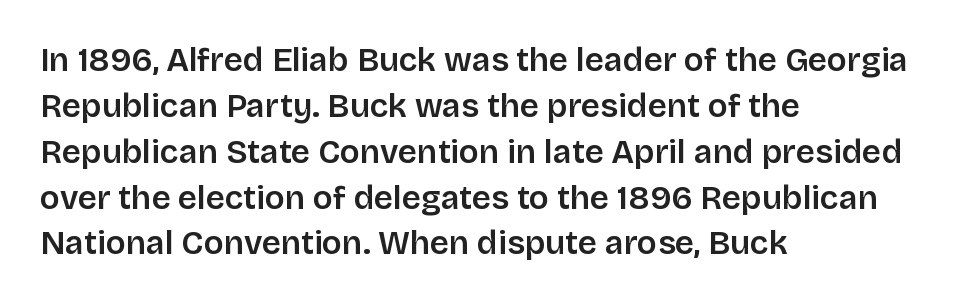
Compared with an ordinary text face, these strokes are moderately heavier — a semibold. Regular leading. The letters sit at their default tracking, neither squeezed nor spread. This is the regular roman posture of the typeface. Does the copy run flush right? No — it runs flush left.
